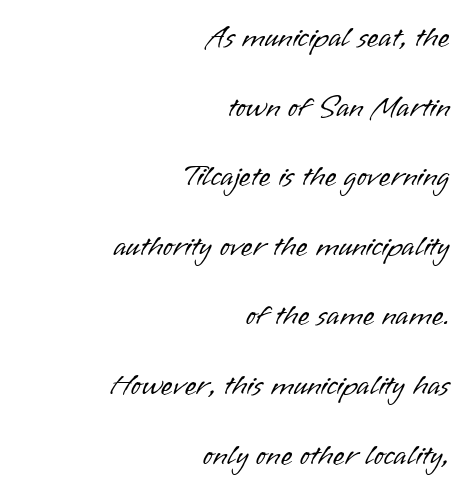
Q: Is the text bold? A: No.
Q: Is the text italic (slanted)? A: Yes.
Q: Is the typeface a serif or a sans-serif typeface? A: Sans-serif.
Q: Is the text underlined? A: No.
Q: How is the paragraph aligned? A: Right-aligned.
Q: Is the spacing between letters normal or unusually wide? A: Normal.
Q: Is the spacing between lines tight, normal or loose? A: Loose.
Q: Width (condensed, normal, or wide)? A: Normal.
Q: Stroke contrast? A: Low.
Q: x-height? A: Small.
Q: Monospaced? A: No.
